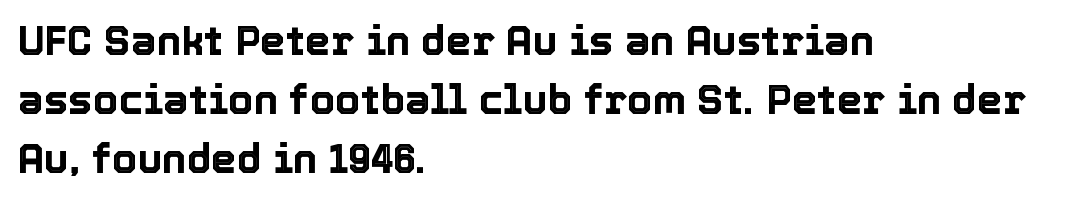
The passage shown is typed in a proportional face where columns would drift. Italic? Not at all — the glyphs are vertical. Plain, unruled lines of type. The line texture is even and compact thanks to regular tracking. Interline gaps are of average width in this sample.
